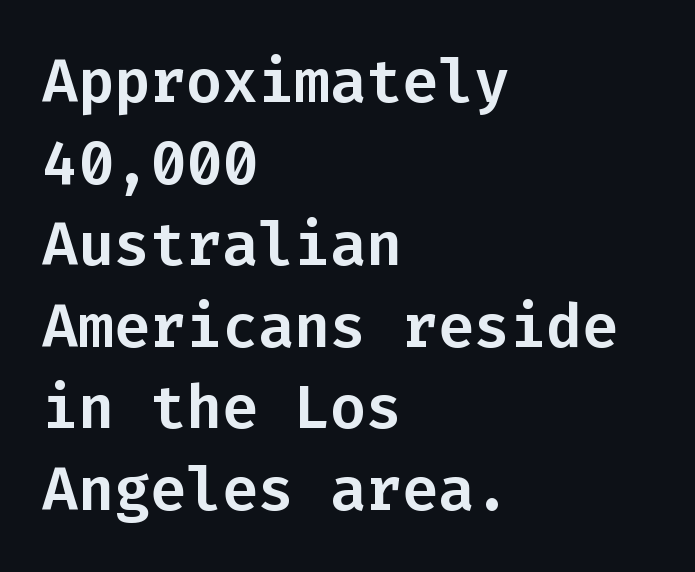
Leading matches the norm, producing a regular column. This sample uses plain, unmodified letter spacing. This is the regular roman posture of the typeface. Serif or sans? Sans — the stroke terminals are bare. A clean baseline with only descenders dipping below it.
